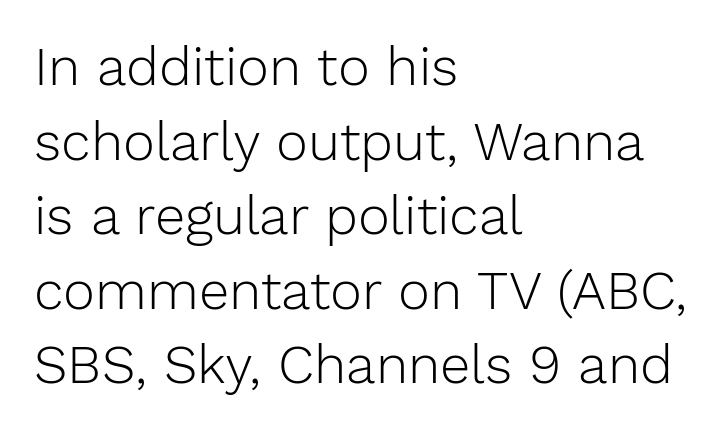
Heaviness? Minimal to ordinary, like unemphasized prose. Think of a printed novel: that variable character pitch is what you see here. Examine the stroke ends and you'll find no serifs. The lines sit at an ordinary, default distance from one another. Reading down the block, your eye returns to a fixed left position each line. Students, note that the glyphs here touch the page at normal intervals.
